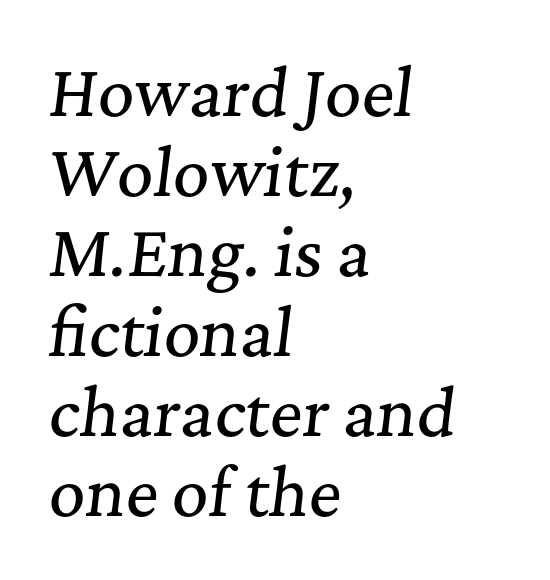
Q: Is the text italic (slanted)? A: Yes, it leans right by about 7 degrees.
Q: Is the typeface a serif or a sans-serif typeface? A: Serif.
Q: Is the text underlined? A: No.
Q: How is the paragraph aligned? A: Left-aligned.
Q: Is the spacing between letters normal or unusually wide? A: Normal.
Q: Is the spacing between lines tight, normal or loose? A: Normal.
Q: Width (condensed, normal, or wide)? A: Normal.
Q: Stroke contrast? A: Medium.
Q: x-height? A: Medium.
Q: Monospaced? A: No.
